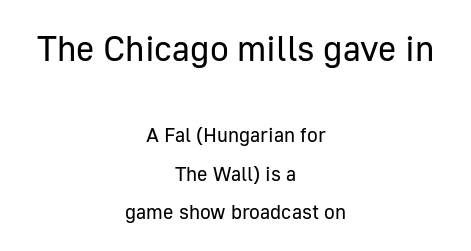
{"serif": "no", "italic": "no", "bold": "no", "weight": "regular", "width": "normal", "stroke_contrast": "low", "x_height": "medium", "monospaced": "no", "underline": "no", "align": "center", "line_spacing": "loose", "line_spacing_ratio": 1.94, "letter_spacing": "normal", "letter_spacing_em": 0.0, "larger_block": "first", "size_ratio": 1.75, "glyph_px": 35}
